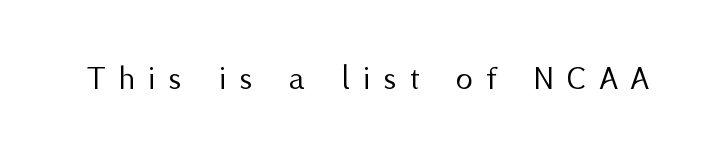
Q: Is the text bold? A: No.
Q: Is the text italic (slanted)? A: No, it is upright.
Q: Is the typeface a serif or a sans-serif typeface? A: Sans-serif.
Q: Is the text underlined? A: No.
Q: Is the spacing between letters normal or unusually wide? A: Unusually wide.
Q: Width (condensed, normal, or wide)? A: Normal.
Q: Stroke contrast? A: Medium.
Q: x-height? A: Medium.
Q: Monospaced? A: No.
